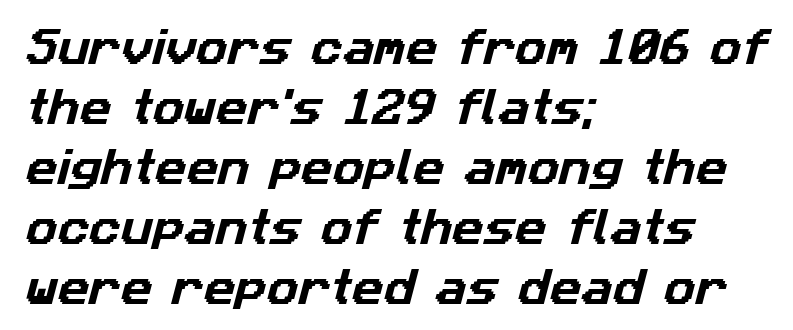
The image shows 39 px sans-serif type; set left-aligned, normal line spacing (1.54x), normal letter spacing, not underlined; low stroke contrast and a medium x-height.
